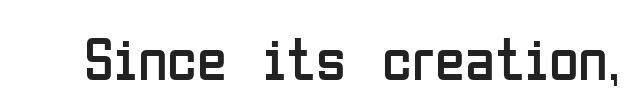
Varying glyph widths throughout — classic text-font behaviour. The horizontal fit of the characters is conventional and even. Only glyphs here, with clear space below each row. A typesetter would mark this as roman, not italic. Weight class: somewhere from thin through regular.
